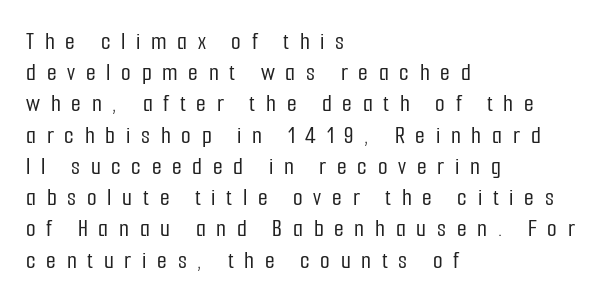
The image shows 25 px text type, upright; set left-aligned, normal line spacing (1.25x), unusually wide letter spacing (+0.43 em), not underlined.
